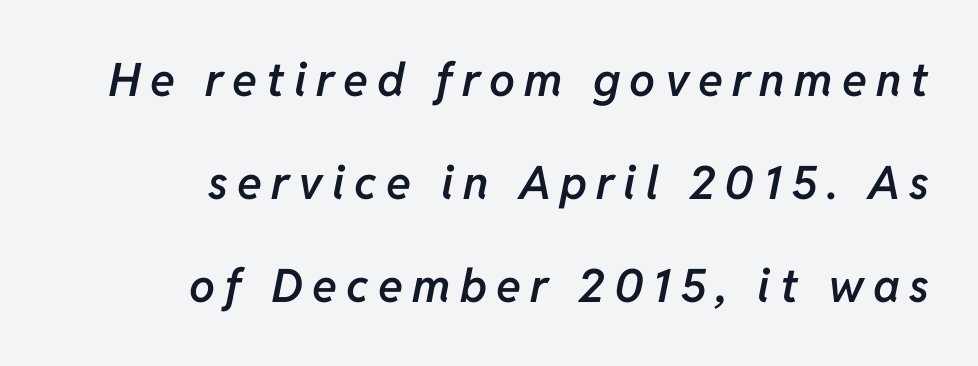
Honestly, the letter spacing is so wide it's the main thing you notice. Each line ends at the same right margin while the left side varies. You could not count columns in this text — the font is proportionally spaced. The space beneath each line is pristine and unruled.
